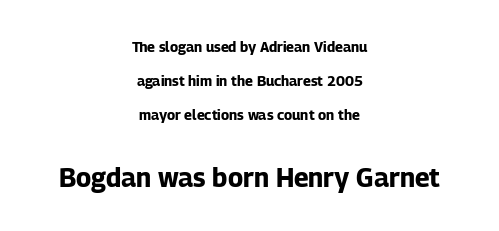
Glance below the letters and you will spot only blank space. A student would notice the bottom passage is typeset larger than what precedes it. These words are printed bold, with thick strokes throughout. Ascenders rise straight up at ninety degrees. A typesetter would call this leading open, well beyond the default. The compositor balanced each line on the midline.
